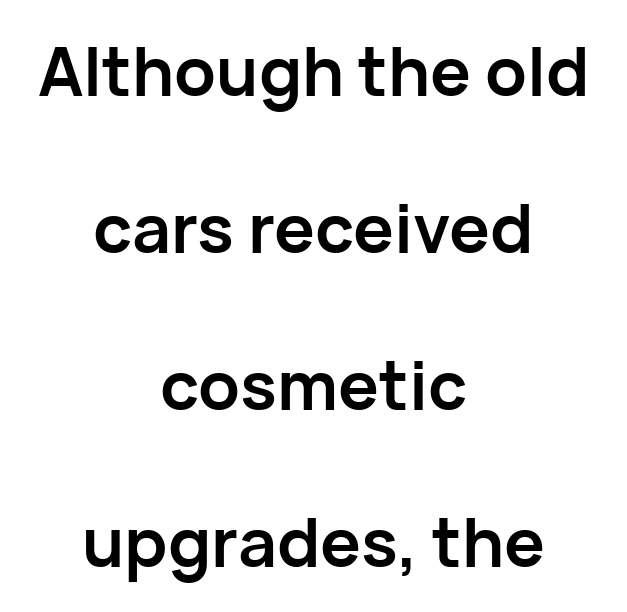
{"serif": "no", "italic": "no", "bold": "yes", "weight": "semibold", "width": "normal", "stroke_contrast": "low", "x_height": "medium", "monospaced": "no", "underline": "no", "align": "center", "line_spacing": "loose", "line_spacing_ratio": 2.31, "letter_spacing": "normal", "letter_spacing_em": 0.0, "glyph_px": 68}
